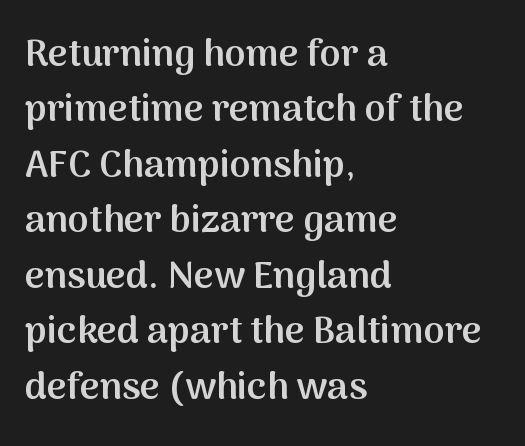
{"serif": "no", "italic": "no", "bold": "semi", "weight": "semibold", "width": "normal", "stroke_contrast": "medium", "x_height": "medium", "monospaced": "no", "underline": "no", "align": "left", "line_spacing": "normal", "line_spacing_ratio": 1.46, "letter_spacing": "normal", "letter_spacing_em": 0.0, "glyph_px": 38}
